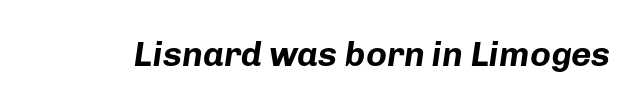
The image shows 35 px bold type, italic (leaning right); set normal letter spacing, not underlined; low stroke contrast and a medium x-height.
